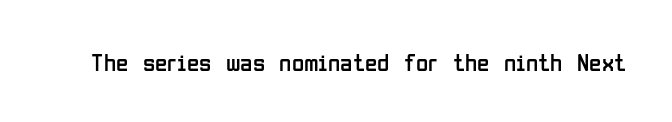
{"italic": "no", "bold": "no", "underline": "no", "letter_spacing": "normal", "letter_spacing_em": 0.0, "glyph_px": 25}
